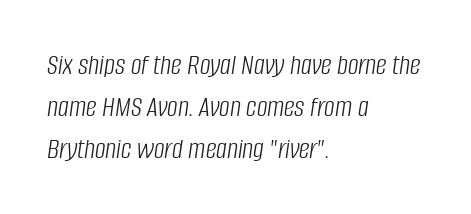
Q: Is the text bold? A: No.
Q: Is the text italic (slanted)? A: Yes, it leans right by about 8 degrees.
Q: Is the text underlined? A: No.
Q: How is the paragraph aligned? A: Left-aligned.
Q: Is the spacing between letters normal or unusually wide? A: Normal.
Q: Is the spacing between lines tight, normal or loose? A: Normal.
Q: Width (condensed, normal, or wide)? A: Condensed.
Q: Stroke contrast? A: Low.
Q: x-height? A: Large.
Q: Monospaced? A: No.
